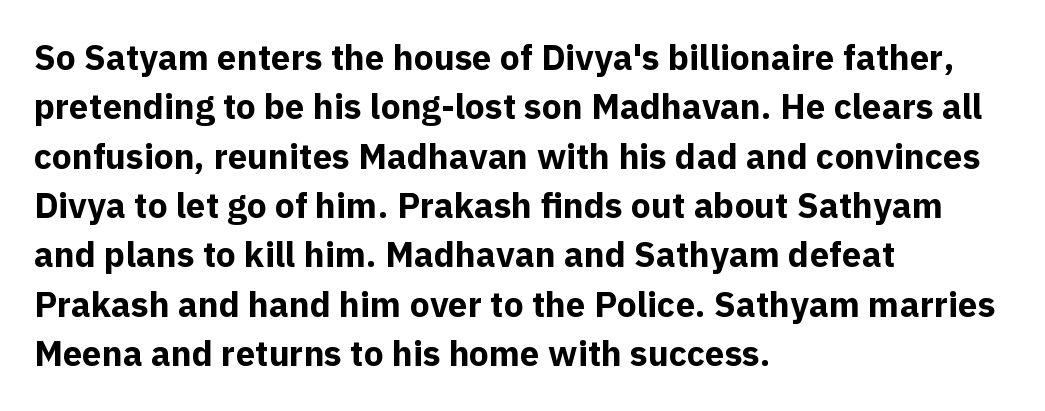
The image shows 35 px bold sans-serif type, upright; set left-aligned, normal line spacing (1.41x), normal letter spacing, not underlined; a medium x-height.
